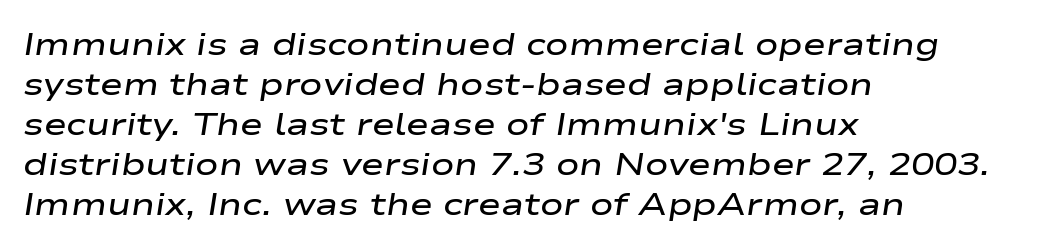
Q: Is the text bold? A: Semi-bold.
Q: Is the text italic (slanted)? A: Yes, it leans right by about 9 degrees.
Q: Is the text underlined? A: No.
Q: How is the paragraph aligned? A: Left-aligned.
Q: Is the spacing between letters normal or unusually wide? A: Normal.
Q: Is the spacing between lines tight, normal or loose? A: Normal.
Q: Width (condensed, normal, or wide)? A: Wide.
Q: Stroke contrast? A: Low.
Q: x-height? A: Medium.
Q: Monospaced? A: No.
